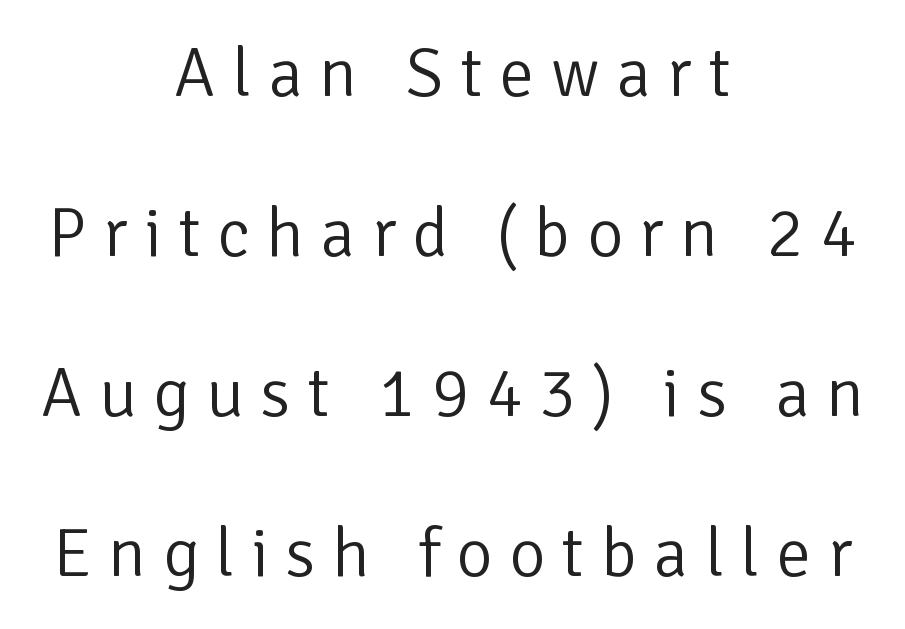
{"serif": "no", "italic": "no", "bold": "no", "weight": "light", "width": "normal", "stroke_contrast": "low", "x_height": "medium", "monospaced": "no", "underline": "no", "align": "center", "line_spacing": "loose", "line_spacing_ratio": 2.32, "letter_spacing": "wide", "letter_spacing_em": 0.24, "glyph_px": 69}
